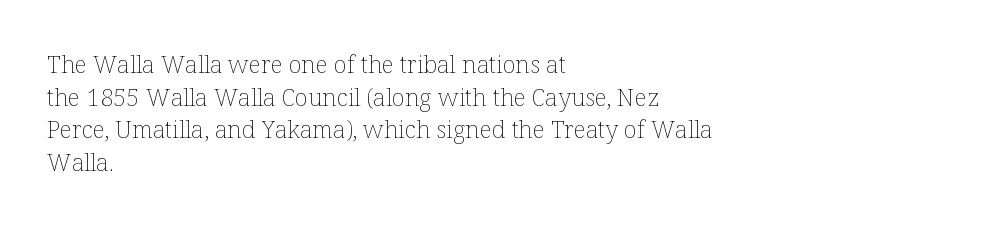
The image shows 24 px text type, upright; set left-aligned, normal line spacing (1.36x), normal letter spacing, not underlined.
